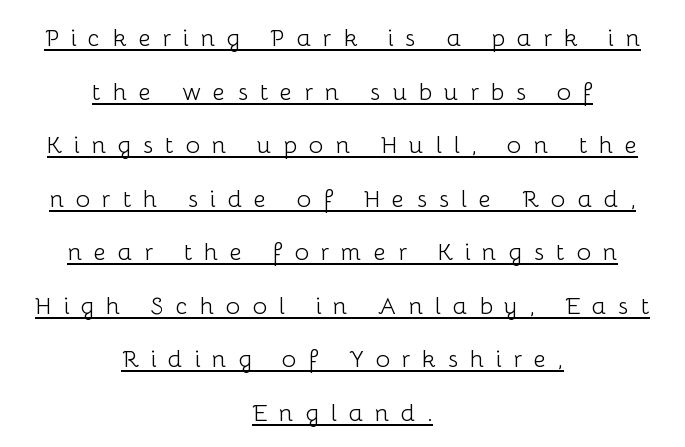
The image shows 24 px text type, upright; set centered, loose line spacing (2.23x), unusually wide letter spacing (+0.49 em), underlined.
